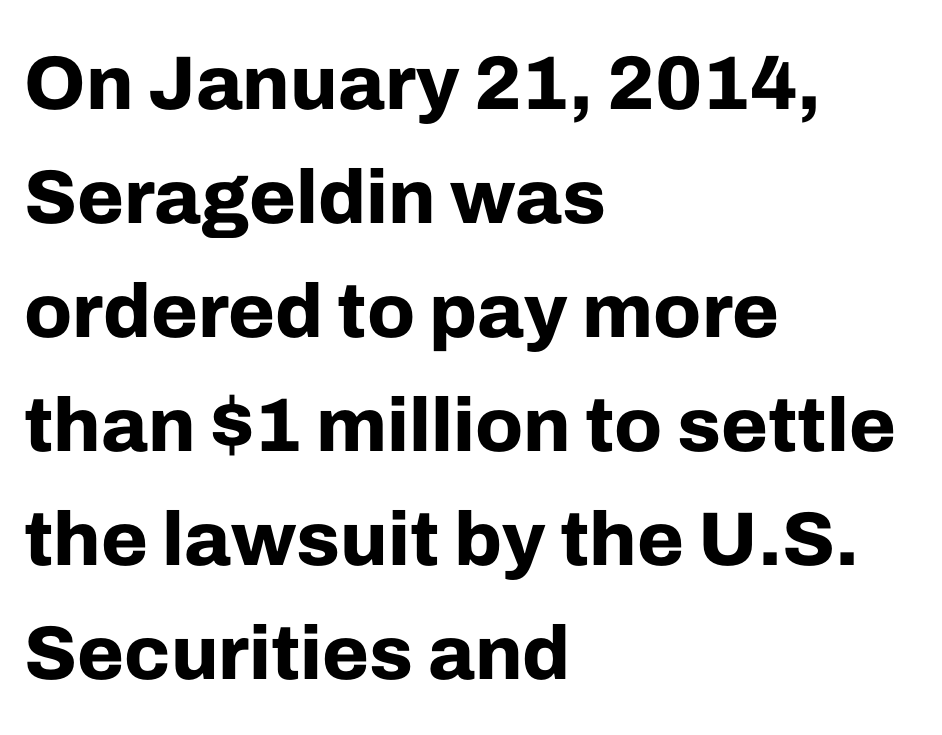
The image shows 76 px bold sans-serif type, upright; set left-aligned, normal line spacing (1.5x), normal letter spacing, not underlined; low stroke contrast and a medium x-height.
